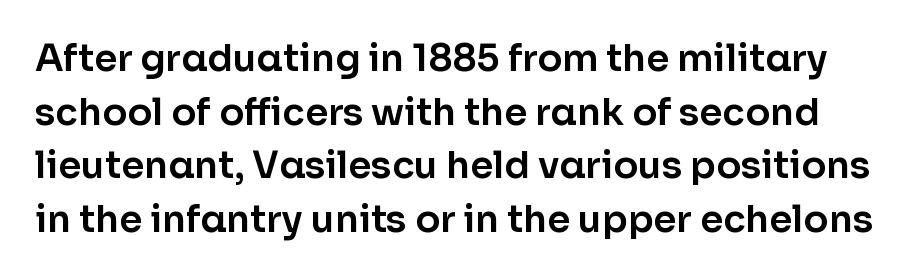
The letters carry no serifs — their stems end cleanly without finishing strokes. Students, note that the glyphs here touch the page at normal intervals. The leading is moderate, giving the passage an even texture. Underlining? Definitely not there. Proportional: the letters do not fall into vertical columns. Vertical strokes here are truly vertical.
